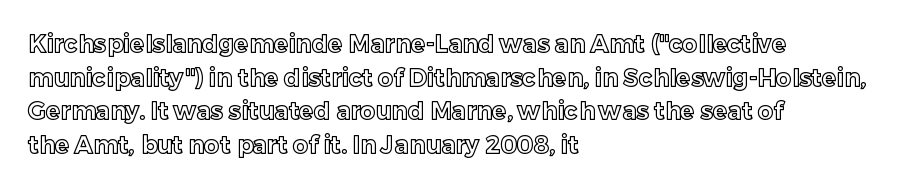
{"italic": "no", "underline": "no", "align": "left", "line_spacing": "normal", "line_spacing_ratio": 1.4, "letter_spacing": "normal", "letter_spacing_em": 0.0, "glyph_px": 24}
